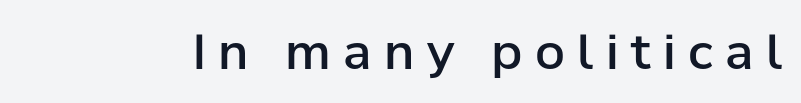
{"serif": "no", "italic": "no", "bold": "semi", "weight": "semibold", "width": "normal", "stroke_contrast": "low", "x_height": "medium", "monospaced": "no", "underline": "no", "letter_spacing": "wide", "letter_spacing_em": 0.26, "glyph_px": 48}
